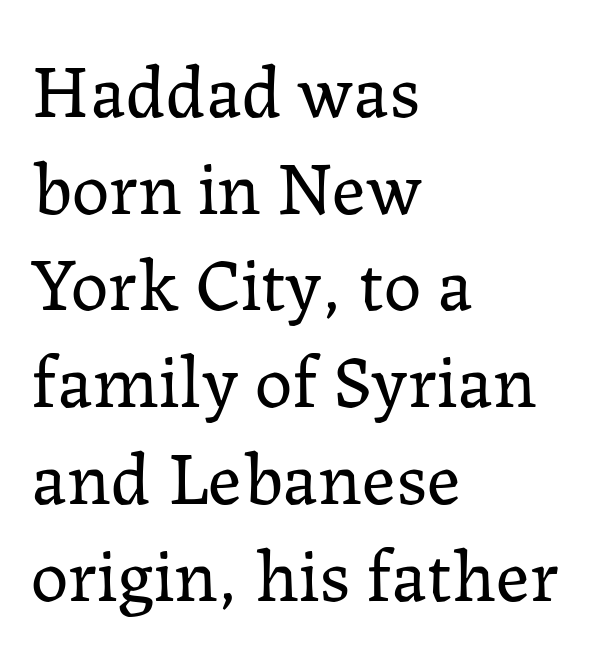
The rendering uses a moderate line-height, typical for paragraphs. When letters stand straight like this, we call the style roman or upright. This sample has the flowing, uneven cadence of proportional lettering. Nobody drew a line under any word here.
